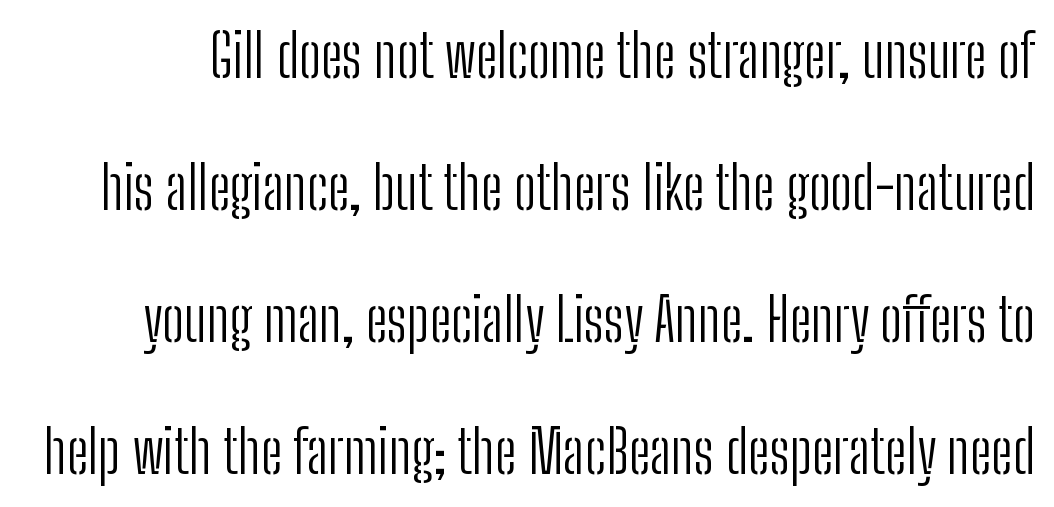
The image shows 59 px light, condensed sans-serif type, upright; set loose line spacing (2.24x), normal letter spacing, not underlined; low stroke contrast and a medium x-height.
